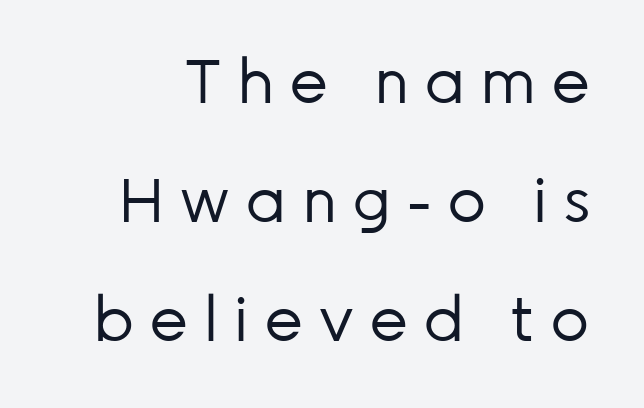
Q: Is the text bold? A: No.
Q: Is the text italic (slanted)? A: No, it is upright.
Q: Is the typeface a serif or a sans-serif typeface? A: Sans-serif.
Q: Is the text underlined? A: No.
Q: Is the spacing between letters normal or unusually wide? A: Unusually wide.
Q: Is the spacing between lines tight, normal or loose? A: Loose.
Q: Width (condensed, normal, or wide)? A: Normal.
Q: Stroke contrast? A: Low.
Q: x-height? A: Medium.
Q: Monospaced? A: No.
